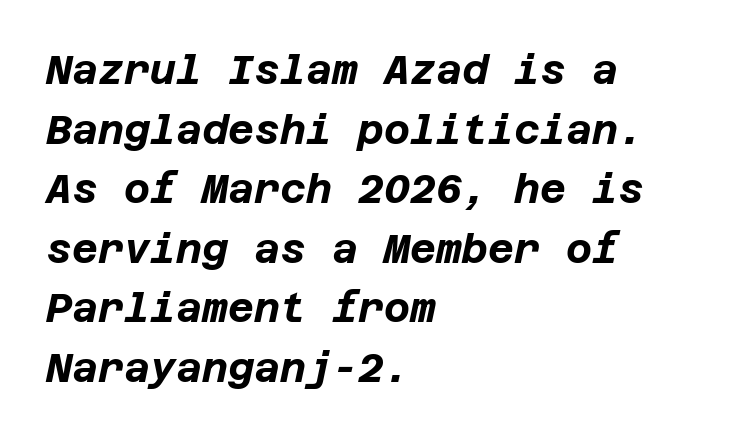
The image shows 40 px bold type, italic (leaning right); set left-aligned, normal line spacing (1.49x), normal letter spacing, not underlined; low stroke contrast and a large x-height.
